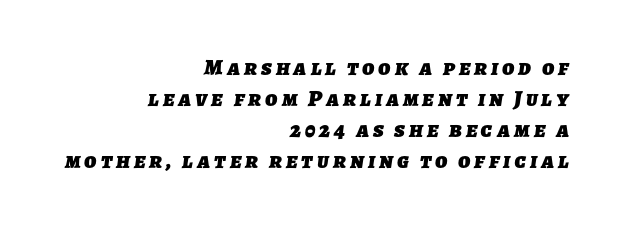
{"bold": "yes", "underline": "no", "align": "right", "line_spacing": "normal", "line_spacing_ratio": 1.35, "glyph_px": 23}
